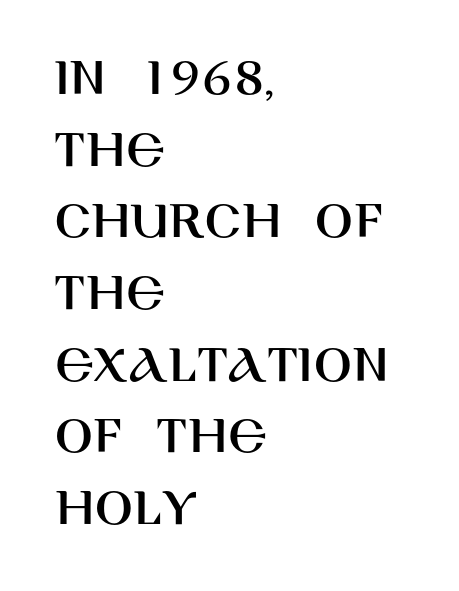
{"serif": "no", "italic": "no", "width": "normal", "stroke_contrast": "high", "x_height": "large", "monospaced": "no", "underline": "no", "align": "left", "line_spacing": "normal", "line_spacing_ratio": 1.28, "letter_spacing": "normal", "letter_spacing_em": 0.0, "glyph_px": 56}
